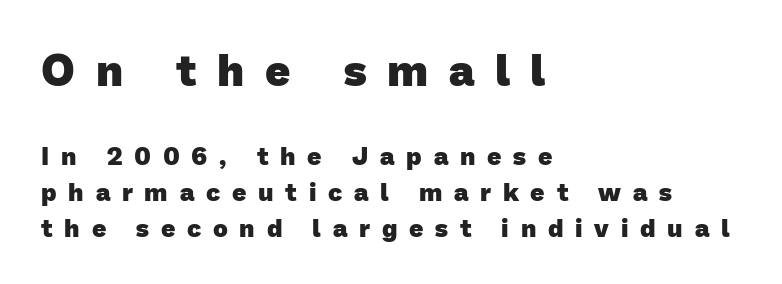
The glyphs have the mass of a bold cut. You could not count columns in this text — the font is proportionally spaced. Whoever set this made the first block the dominant, larger element. Each row of text sits above clean, open space. The text was rendered using a sans face with plain stroke endings.
